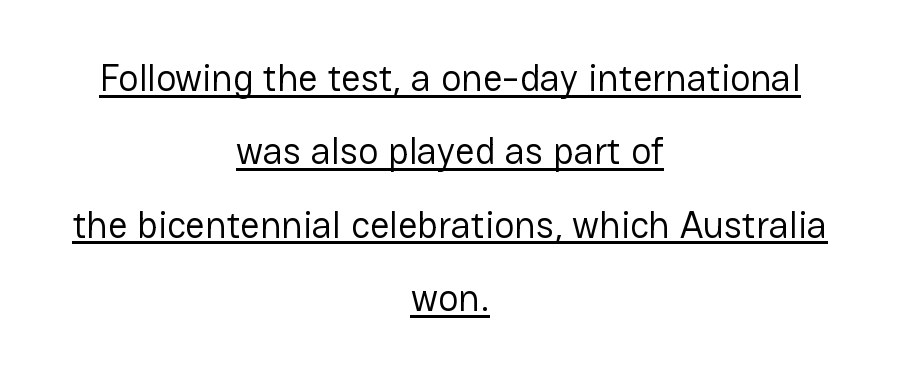
A sans-serif font was chosen for this passage. Line starts and ends both wander, symmetrically. Underlined type. The leading is generous, giving the passage an open texture. How are the letters spaced? Ordinarily, with no added tracking.
